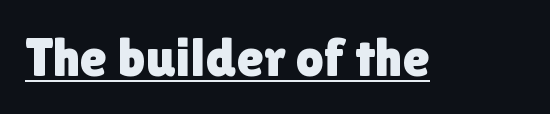
The image shows 55 px sans-serif type, upright; set normal letter spacing, underlined; a medium x-height.
